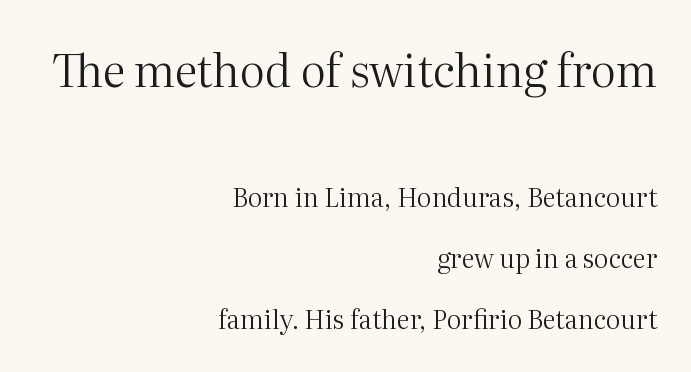
The image shows 45 px regular-weight serif type, upright; set right-aligned, loose line spacing (2.35x), normal letter spacing, not underlined; the first (top) block is 1.73x larger; medium stroke contrast and a medium x-height.
